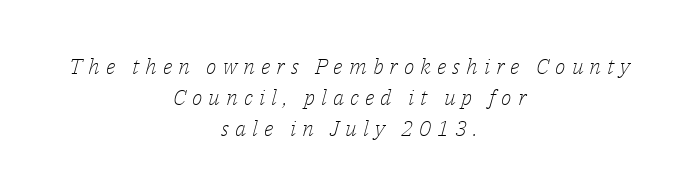
Q: Is the text bold? A: No.
Q: Is the text italic (slanted)? A: Yes, it leans right by about 14 degrees.
Q: Is the text underlined? A: No.
Q: How is the paragraph aligned? A: Centered.
Q: Is the spacing between letters normal or unusually wide? A: Unusually wide.
Q: Is the spacing between lines tight, normal or loose? A: Normal.
